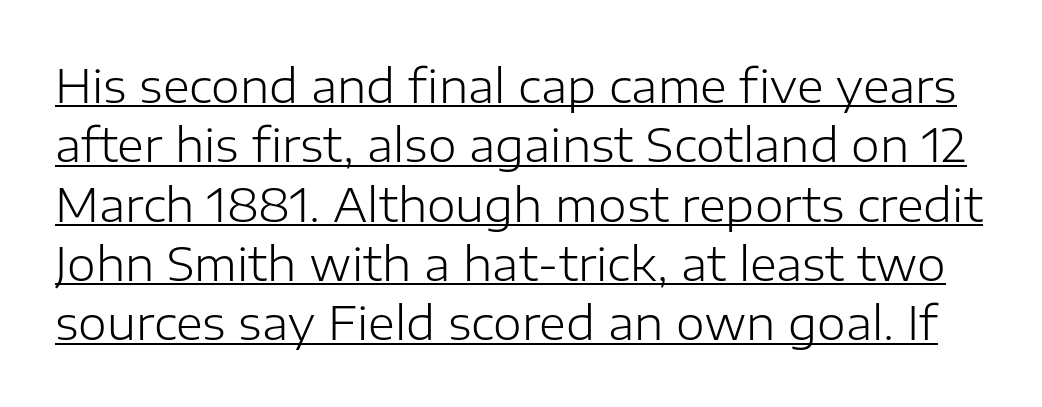
You could call the tracking neutral — neither tight nor loose. Characters remain perfectly vertical along every line. The font family rendered here belongs to the sans-serif group. Does the leading feel generous? No, just average. Proportional: the letters do not fall into vertical columns. Check the space under the baseline: a stroke is drawn there.
